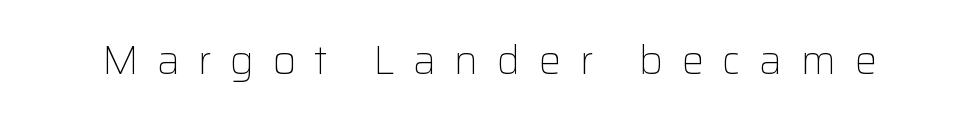
{"serif": "no", "italic": "no", "bold": "no", "weight": "light", "width": "normal", "stroke_contrast": "low", "x_height": "medium", "monospaced": "no", "underline": "no", "letter_spacing": "wide", "letter_spacing_em": 0.46, "glyph_px": 40}
